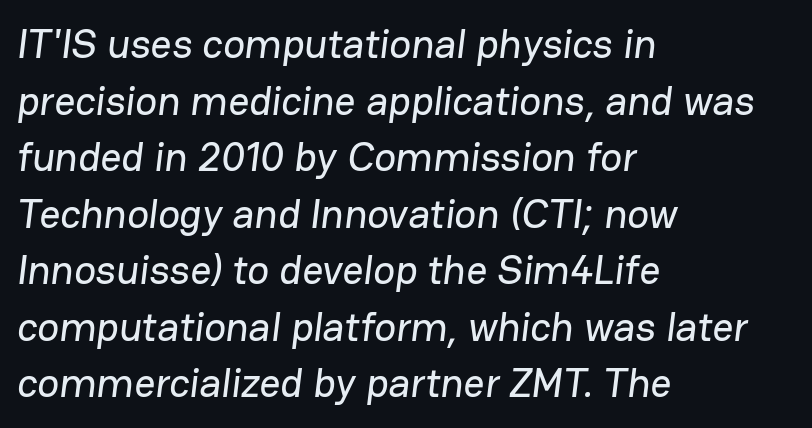
{"serif": "no", "width": "normal", "stroke_contrast": "low", "x_height": "medium", "monospaced": "no", "underline": "no", "align": "left", "line_spacing": "normal", "line_spacing_ratio": 1.38, "letter_spacing": "normal", "letter_spacing_em": 0.0, "glyph_px": 41}
